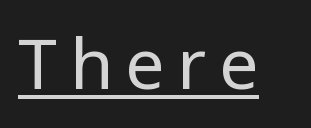
The image shows 70 px regular-weight sans-serif type, upright; set underlined; low stroke contrast and a medium x-height.
